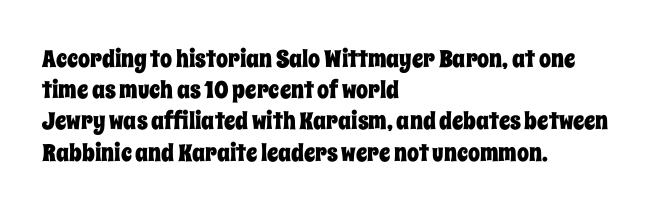
Q: Is the text italic (slanted)? A: No, it is upright.
Q: Is the text underlined? A: No.
Q: How is the paragraph aligned? A: Left-aligned.
Q: Is the spacing between letters normal or unusually wide? A: Normal.
Q: Is the spacing between lines tight, normal or loose? A: Normal.
